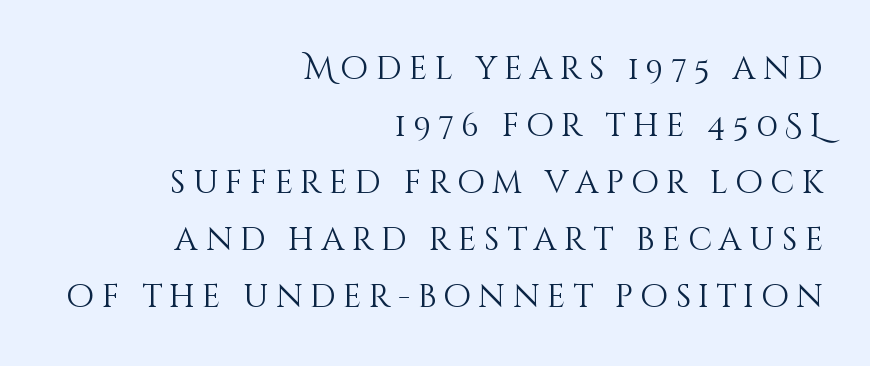
Counters stay open thanks to moderate or lighter strokes. Varying glyph widths throughout — classic text-font behaviour. The passage shown is not underscored anywhere. Leftover space on each line is placed entirely before the opening word.
